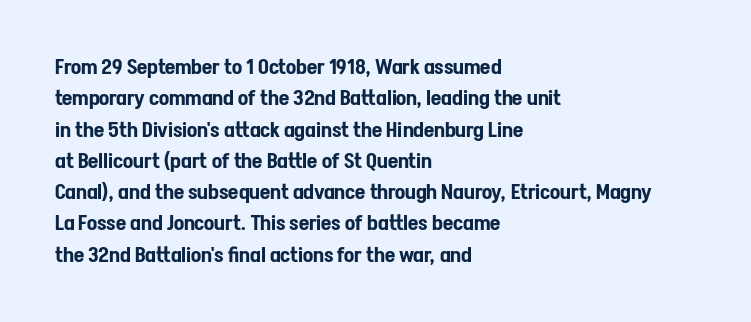
The compositor pushed each line to the left boundary. The designer left line spacing at the default. The rendering keeps characters at their native spacing. No italicization has been applied; the sample stays upright. Clear beneath every line of the passage.
